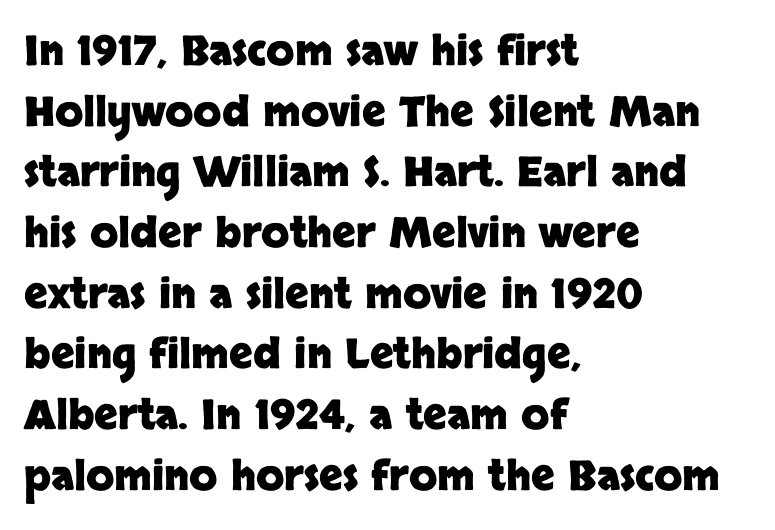
{"serif": "no", "italic": "no", "bold": "yes", "weight": "heavy", "width": "normal", "stroke_contrast": "low", "x_height": "large", "monospaced": "no", "underline": "no", "align": "left", "line_spacing": "normal", "line_spacing_ratio": 1.48, "letter_spacing": "normal", "letter_spacing_em": 0.0, "glyph_px": 41}
